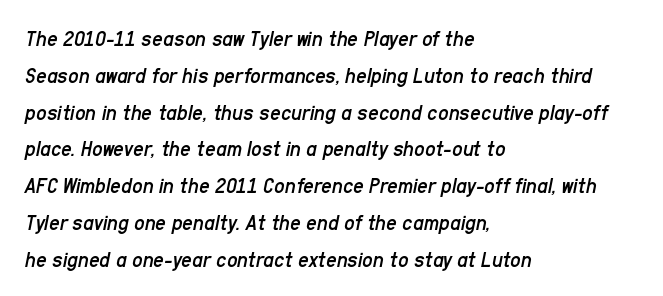
Q: Is the text bold? A: No.
Q: Is the text italic (slanted)? A: Yes, it leans right by about 11 degrees.
Q: Is the text underlined? A: No.
Q: How is the paragraph aligned? A: Left-aligned.
Q: Is the spacing between letters normal or unusually wide? A: Normal.
Q: Is the spacing between lines tight, normal or loose? A: Normal.
